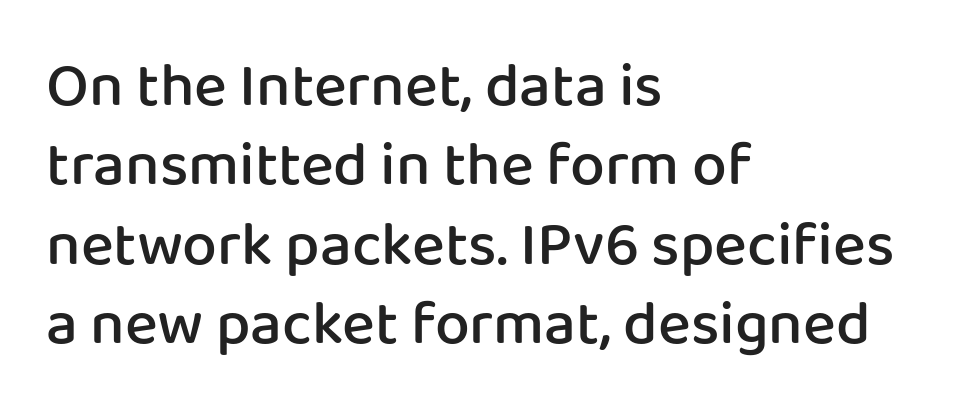
{"serif": "no", "italic": "no", "bold": "semi", "weight": "semibold", "width": "normal", "stroke_contrast": "low", "x_height": "medium", "monospaced": "no", "underline": "no", "align": "left", "line_spacing": "normal", "line_spacing_ratio": 1.28, "letter_spacing": "normal", "letter_spacing_em": 0.0, "glyph_px": 62}
